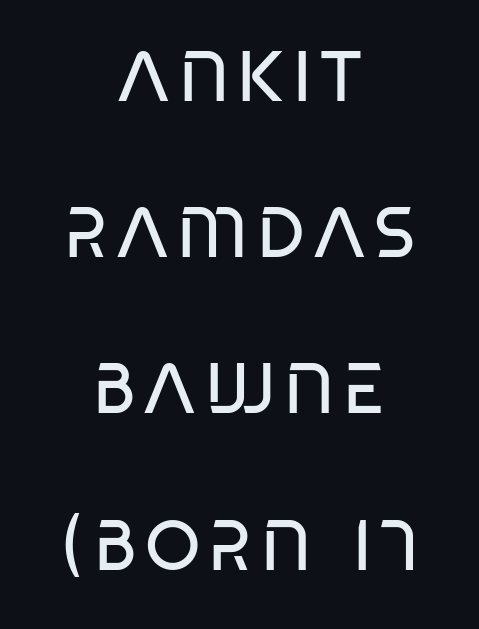
The image shows 71 px regular-weight, condensed sans-serif type; set centered, loose line spacing (2.2x), not underlined; low stroke contrast and a large x-height.
